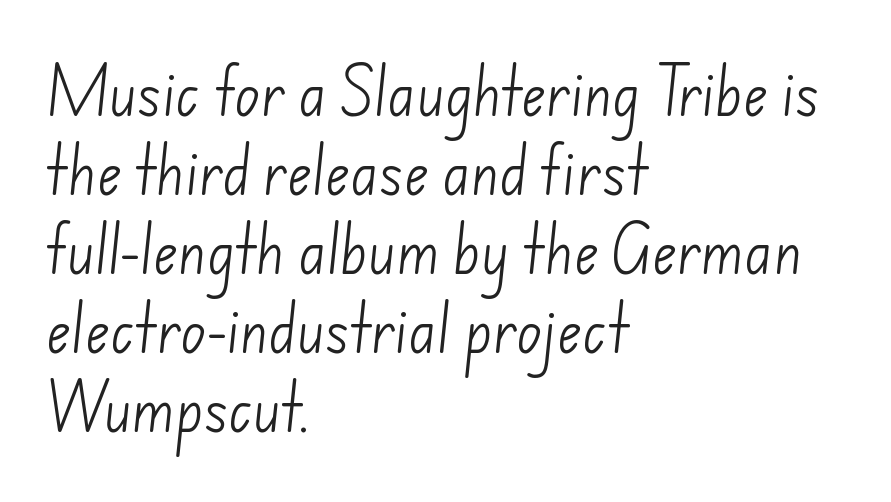
{"serif": "no", "bold": "no", "weight": "light", "width": "normal", "stroke_contrast": "low", "x_height": "small", "monospaced": "no", "underline": "no", "align": "left", "line_spacing": "normal", "line_spacing_ratio": 1.49, "letter_spacing": "normal", "letter_spacing_em": 0.0, "glyph_px": 53}
